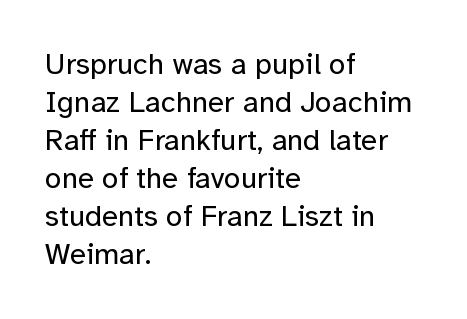
Q: Is the text bold? A: No.
Q: Is the text italic (slanted)? A: No, it is upright.
Q: Is the typeface a serif or a sans-serif typeface? A: Sans-serif.
Q: Is the text underlined? A: No.
Q: How is the paragraph aligned? A: Left-aligned.
Q: Is the spacing between letters normal or unusually wide? A: Normal.
Q: Is the spacing between lines tight, normal or loose? A: Normal.
Q: Width (condensed, normal, or wide)? A: Normal.
Q: Stroke contrast? A: Low.
Q: x-height? A: Medium.
Q: Monospaced? A: No.
